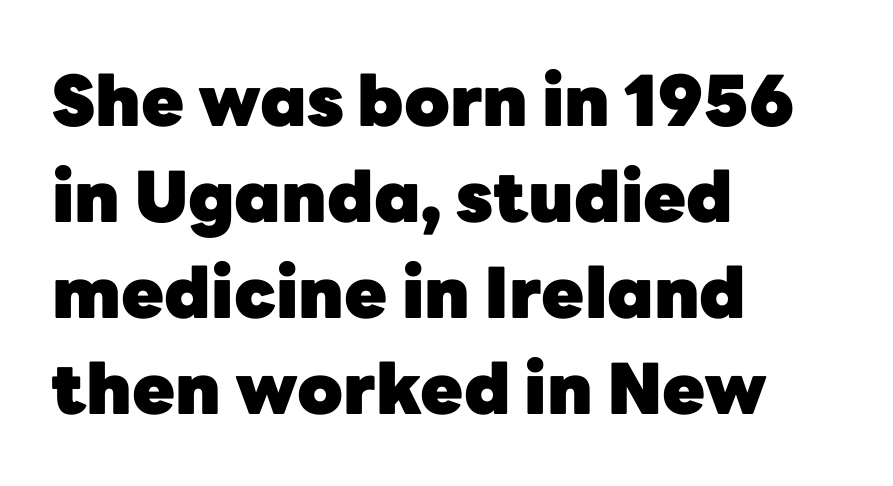
{"serif": "no", "italic": "no", "bold": "yes", "weight": "heavy", "width": "normal", "stroke_contrast": "low", "x_height": "medium", "monospaced": "no", "underline": "no", "align": "left", "line_spacing": "normal", "line_spacing_ratio": 1.37, "letter_spacing": "normal", "letter_spacing_em": 0.0, "glyph_px": 70}
